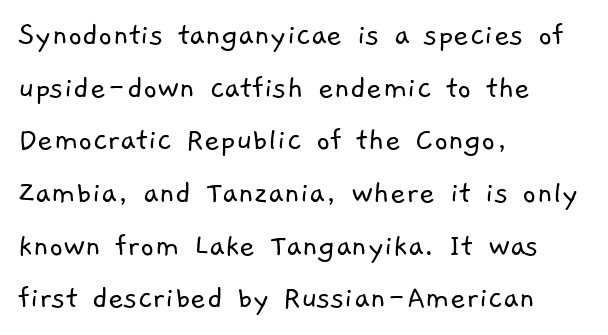
The image shows 34 px light sans-serif type; set left-aligned, normal line spacing (1.55x), normal letter spacing, not underlined; low stroke contrast and a medium x-height.
